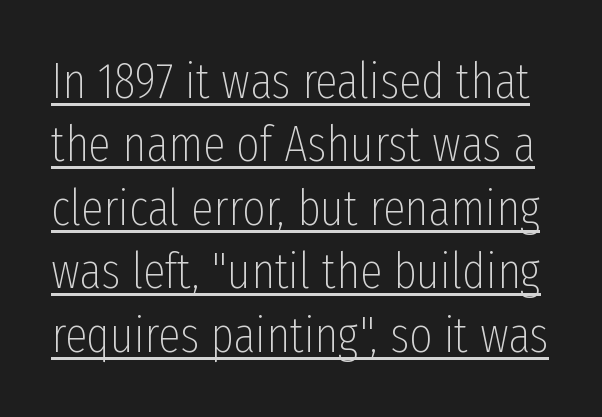
The image shows 50 px thin, condensed sans-serif type, upright; set normal line spacing (1.27x), normal letter spacing, underlined; low stroke contrast and a medium x-height.
